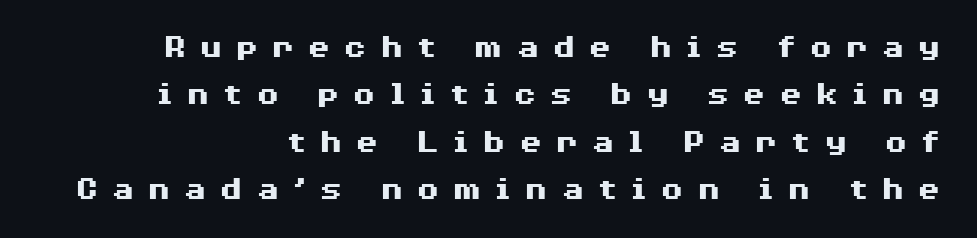
Unlike italic type, these characters show no tilt at all. The typesetter chose a ragged-left arrangement here. Compared with typical body copy, the letter spacing here is much looser. Looks like regular typesetting: each glyph gets only the width it needs.
